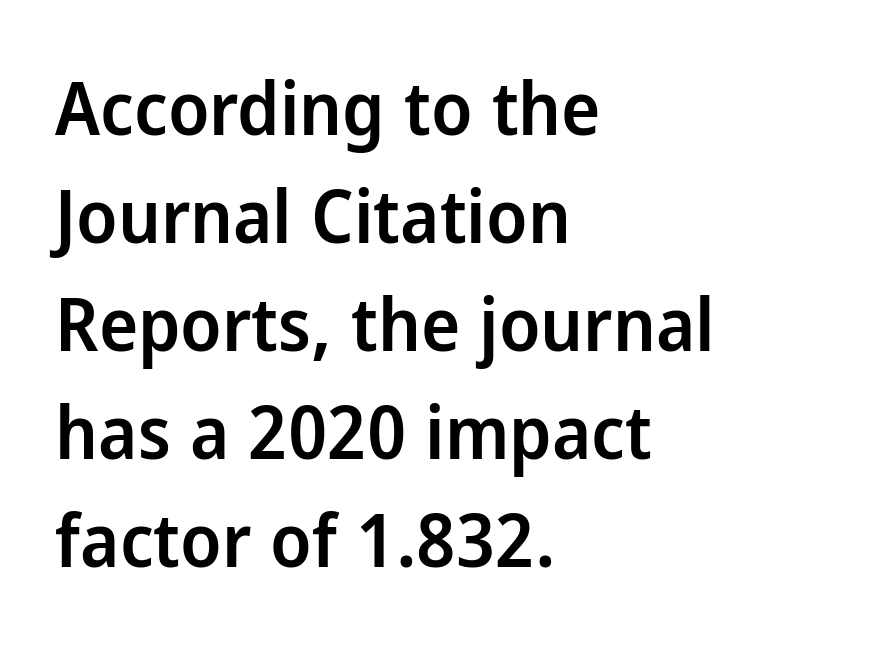
Q: Is the text bold? A: Semi-bold.
Q: Is the text italic (slanted)? A: No, it is upright.
Q: Is the typeface a serif or a sans-serif typeface? A: Sans-serif.
Q: Is the text underlined? A: No.
Q: How is the paragraph aligned? A: Left-aligned.
Q: Is the spacing between letters normal or unusually wide? A: Normal.
Q: Is the spacing between lines tight, normal or loose? A: Normal.
Q: Width (condensed, normal, or wide)? A: Normal.
Q: Stroke contrast? A: Low.
Q: x-height? A: Medium.
Q: Monospaced? A: No.
